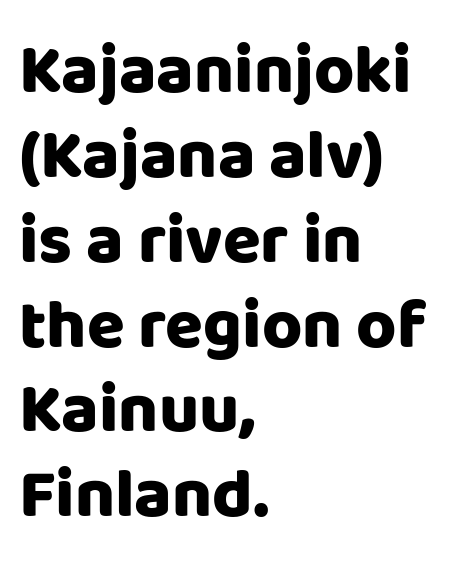
{"serif": "no", "italic": "no", "bold": "yes", "weight": "heavy", "width": "normal", "stroke_contrast": "low", "x_height": "large", "monospaced": "no", "underline": "no", "align": "left", "line_spacing_ratio": 1.23, "letter_spacing": "normal", "letter_spacing_em": 0.0, "glyph_px": 69}
